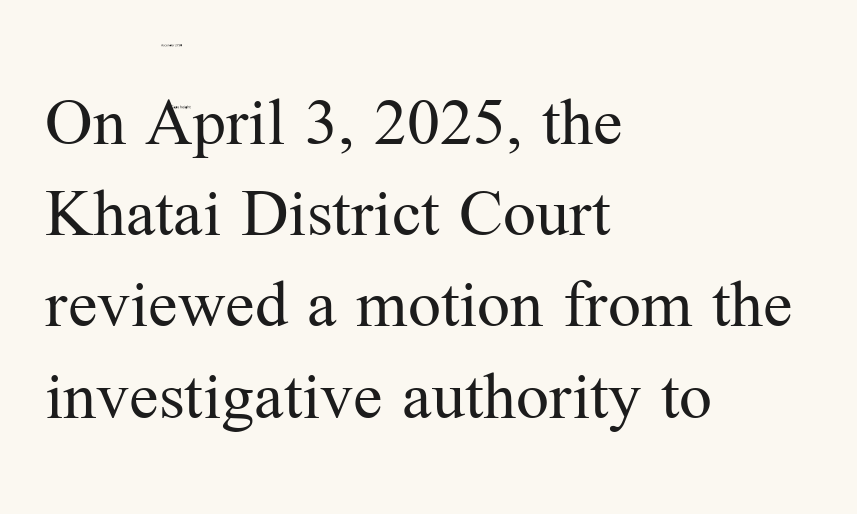
The image shows 73 px regular-weight serif type, upright; set left-aligned, normal line spacing (1.25x), normal letter spacing, not underlined; medium stroke contrast and a medium x-height.
